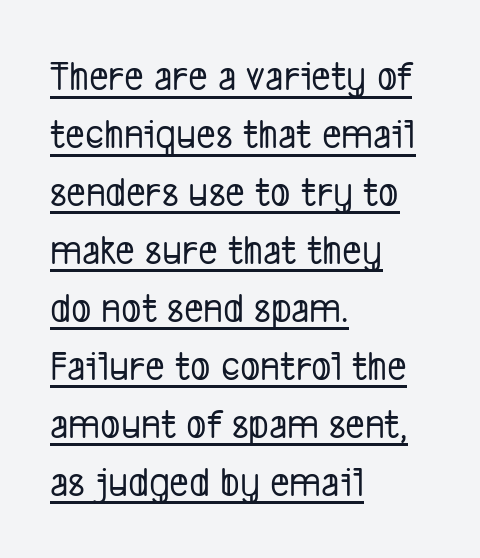
{"serif": "no", "width": "condensed", "stroke_contrast": "low", "x_height": "medium", "monospaced": "no", "underline": "yes", "align": "left", "line_spacing": "normal", "line_spacing_ratio": 1.38, "letter_spacing": "normal", "letter_spacing_em": 0.0, "glyph_px": 42}
